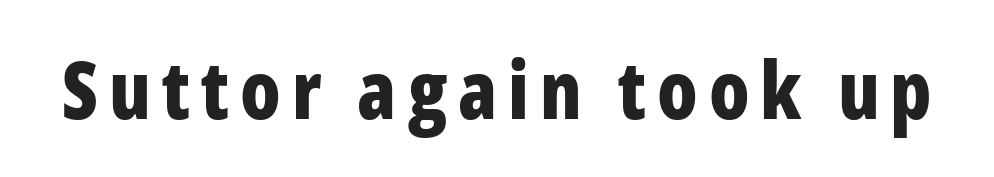
The letters advance in unequal steps, a hallmark of proportional type. Italic: no, the glyphs are upright roman. Descenders hang freely into open space. Regarding serifs, this sample does without them. Is the type bold? Yes — the strokes are clearly thick and heavy.
